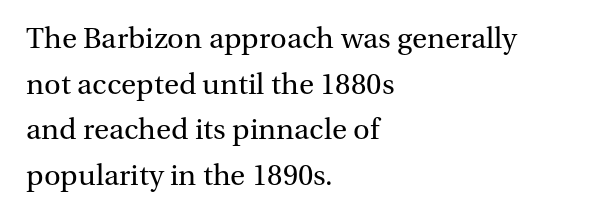
{"serif": "yes", "italic": "no", "bold": "no", "weight": "regular", "width": "normal", "stroke_contrast": "medium", "x_height": "medium", "monospaced": "no", "underline": "no", "align": "left", "line_spacing": "normal", "line_spacing_ratio": 1.57, "letter_spacing": "normal", "letter_spacing_em": 0.0, "glyph_px": 29}
